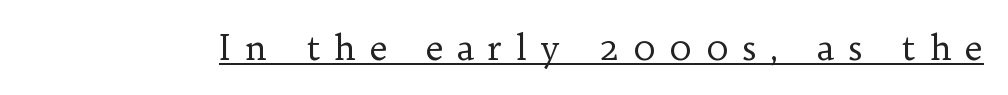
Q: Is the text bold? A: No.
Q: Is the text italic (slanted)? A: No, it is upright.
Q: Is the typeface a serif or a sans-serif typeface? A: Serif.
Q: Is the text underlined? A: Yes.
Q: Is the spacing between letters normal or unusually wide? A: Unusually wide.
Q: Width (condensed, normal, or wide)? A: Normal.
Q: Stroke contrast? A: Low.
Q: x-height? A: Medium.
Q: Monospaced? A: No.
